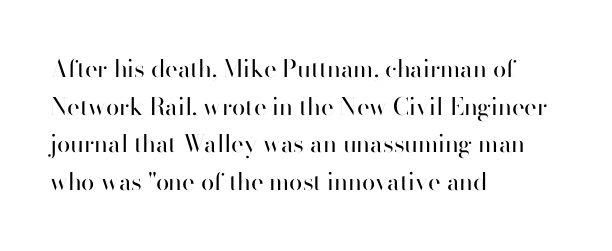
The image shows 24 px text type, upright; set left-aligned, normal line spacing (1.57x), normal letter spacing, not underlined.
